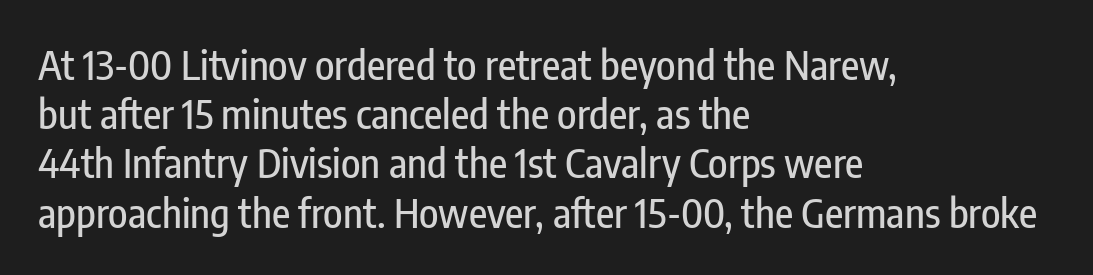
The image shows 40 px condensed sans-serif type, upright; set left-aligned, line spacing 1.23x, normal letter spacing, not underlined; low stroke contrast and a medium x-height.
